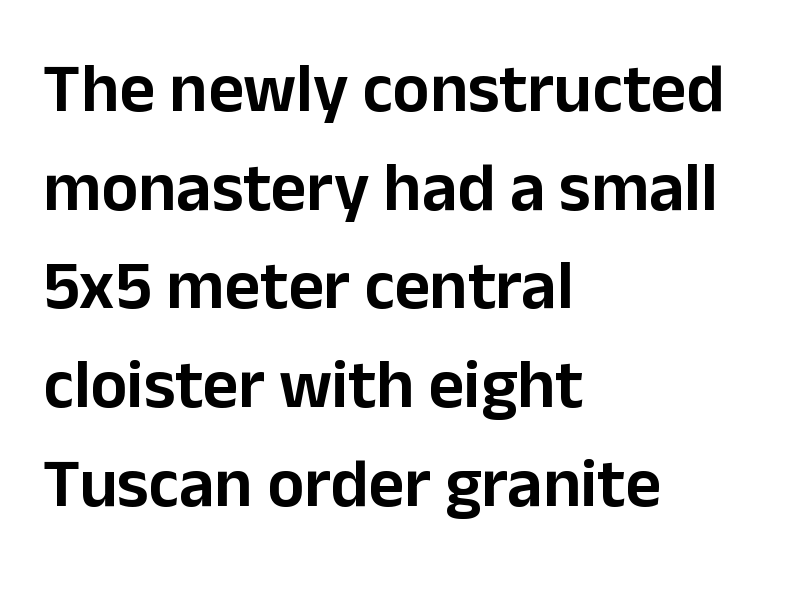
The image shows 69 px sans-serif type, upright; set left-aligned, normal line spacing (1.43x), normal letter spacing, not underlined; low stroke contrast and a medium x-height.
